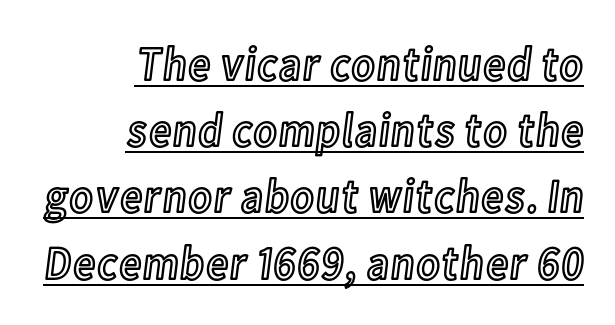
Q: Is the text italic (slanted)? A: Yes.
Q: Is the text underlined? A: Yes.
Q: How is the paragraph aligned? A: Right-aligned.
Q: Is the spacing between letters normal or unusually wide? A: Normal.
Q: Is the spacing between lines tight, normal or loose? A: Normal.
Q: Width (condensed, normal, or wide)? A: Condensed.
Q: x-height? A: Medium.
Q: Monospaced? A: No.
